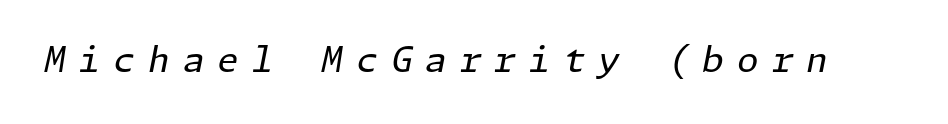
The letters look calm and open, with moderate or lighter stems. The specimen reads as italic at a glance. The passage shown has open, widely tracked lettering throughout. Honestly, there is no underline to notice here at all.
